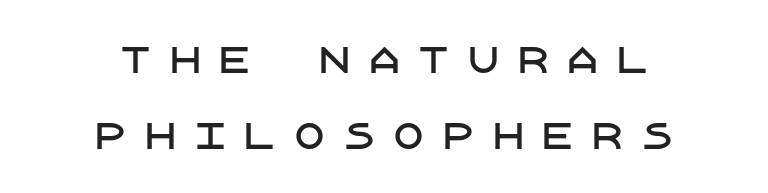
Q: Is the text italic (slanted)? A: No, it is upright.
Q: Is the typeface a serif or a sans-serif typeface? A: Sans-serif.
Q: Is the text underlined? A: No.
Q: How is the paragraph aligned? A: Centered.
Q: Is the spacing between letters normal or unusually wide? A: Unusually wide.
Q: Is the spacing between lines tight, normal or loose? A: Loose.
Q: Width (condensed, normal, or wide)? A: Normal.
Q: Stroke contrast? A: Low.
Q: x-height? A: Large.
